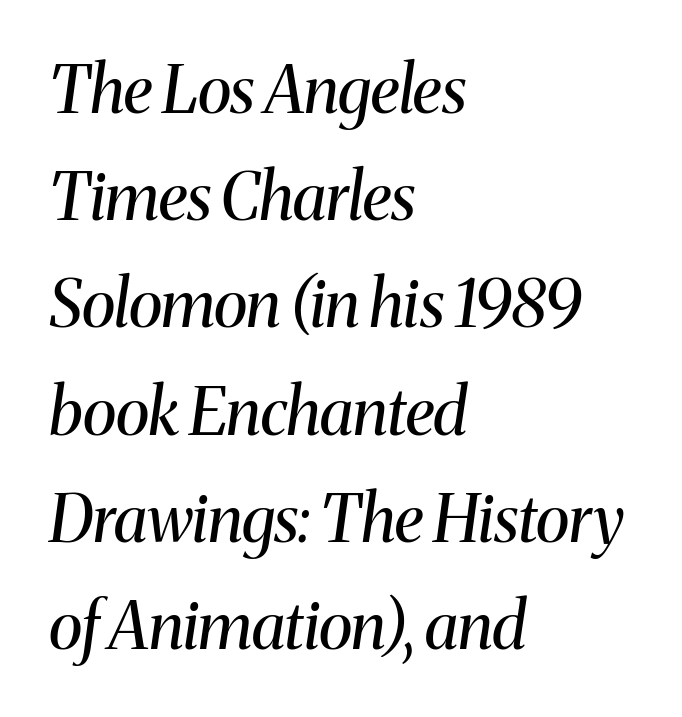
{"serif": "yes", "italic": "yes", "lean": "right", "slant_degrees": 8, "bold": "no", "weight": "regular", "width": "normal", "stroke_contrast": "medium", "x_height": "medium", "monospaced": "no", "underline": "no", "align": "left", "line_spacing": "normal", "line_spacing_ratio": 1.65, "letter_spacing": "normal", "letter_spacing_em": 0.0, "glyph_px": 65}
